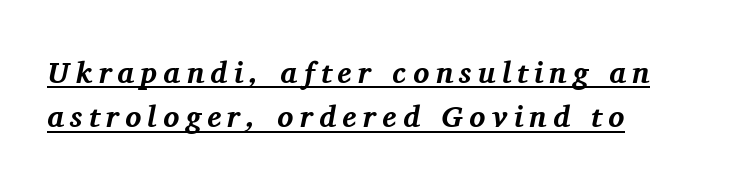
{"serif": "yes", "italic": "yes", "lean": "right", "slant_degrees": 11, "bold": "yes", "weight": "bold", "width": "normal", "stroke_contrast": "medium", "x_height": "medium", "monospaced": "no", "underline": "yes", "align": "left", "line_spacing": "normal", "line_spacing_ratio": 1.48, "letter_spacing": "wide", "letter_spacing_em": 0.21, "glyph_px": 30}
